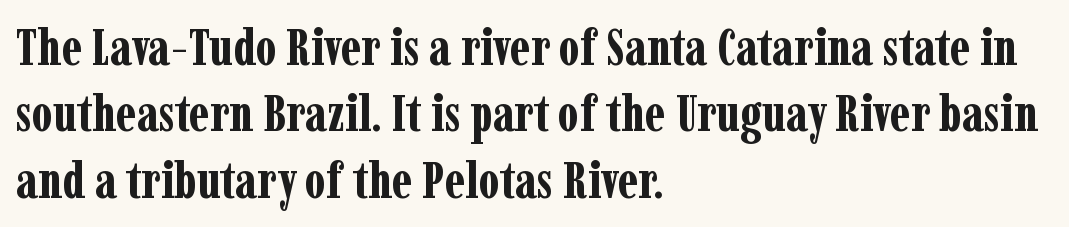
Q: Is the text bold? A: Yes.
Q: Is the text italic (slanted)? A: No, it is upright.
Q: Is the typeface a serif or a sans-serif typeface? A: Serif.
Q: Is the text underlined? A: No.
Q: How is the paragraph aligned? A: Left-aligned.
Q: Is the spacing between letters normal or unusually wide? A: Normal.
Q: Is the spacing between lines tight, normal or loose? A: Normal.
Q: Width (condensed, normal, or wide)? A: Condensed.
Q: Stroke contrast? A: Low.
Q: x-height? A: Medium.
Q: Monospaced? A: No.
